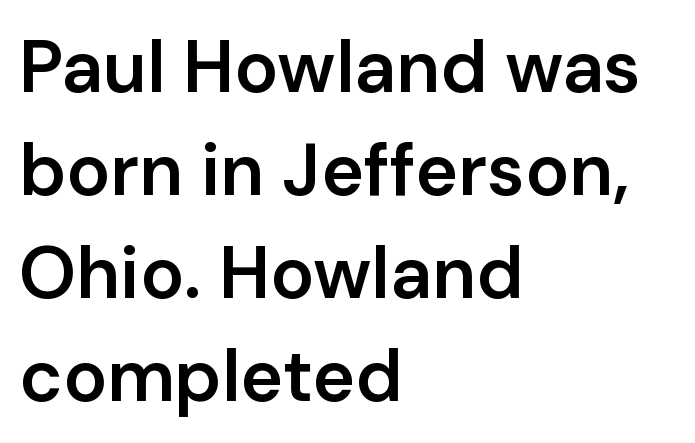
The image shows 73 px semibold sans-serif type, upright; set left-aligned, normal line spacing (1.41x), normal letter spacing, not underlined; low stroke contrast and a medium x-height.
